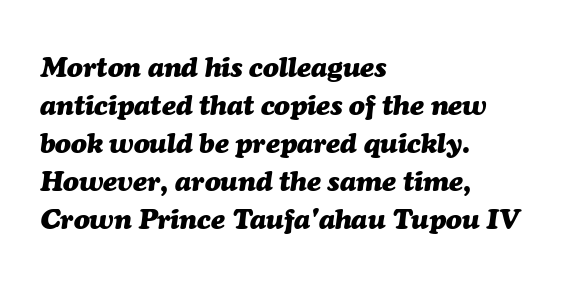
The image shows 29 px heavy type, italic (leaning right); set left-aligned, normal line spacing (1.31x), normal letter spacing, not underlined; medium stroke contrast and a medium x-height.
